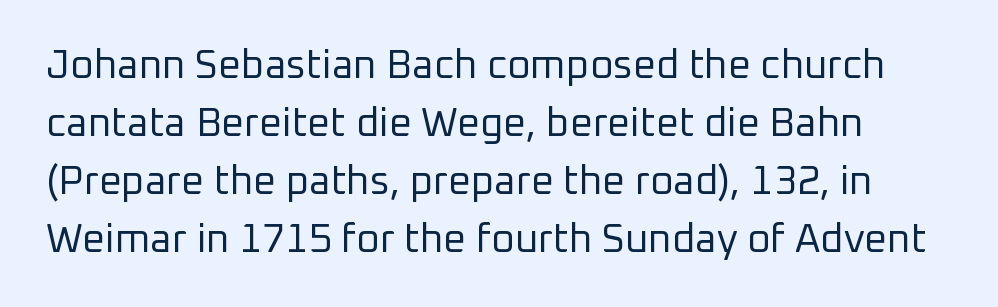
The image shows 40 px regular-weight sans-serif type, upright; set normal line spacing (1.45x), normal letter spacing, not underlined; low stroke contrast and a medium x-height.
